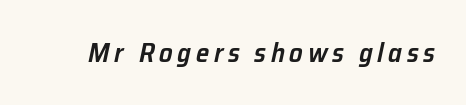
The image shows 27 px text type, italic (leaning right); set not underlined.
